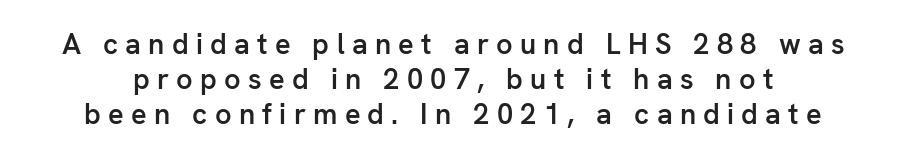
This rendering employs a face without finishing strokes, i.e., a sans-serif. If you drew a line through each stem, it would be perfectly vertical. Think of a printed novel: that variable character pitch is what you see here. A bare baseline throughout the passage. Someone cranked the tracking dial way up on this one.
